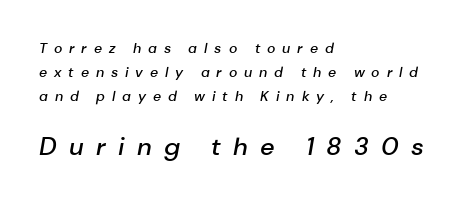
Q: Is the text bold? A: Semi-bold.
Q: Is the text italic (slanted)? A: Yes, it leans right by about 10 degrees.
Q: Is the text underlined? A: No.
Q: How is the paragraph aligned? A: Left-aligned.
Q: Is the spacing between letters normal or unusually wide? A: Unusually wide.
Q: Is the spacing between lines tight, normal or loose? A: Normal.
Q: Which block of text is set in a larger size, the first (top) or the second (bottom)? A: The second (bottom) one.
